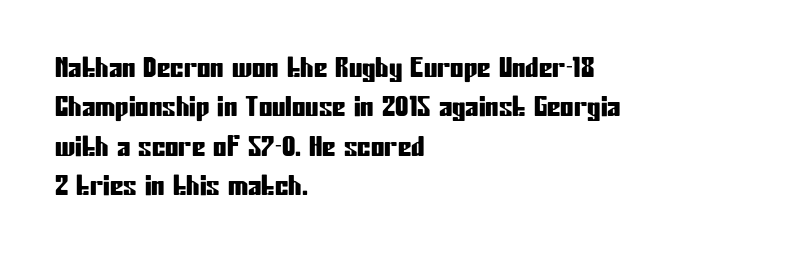
Rule under the text: the space is simply empty. The passage is arranged the way most books set body copy — flush left. This is the regular roman posture of the typeface. Default kerning and tracking; the words read as compact shapes.
